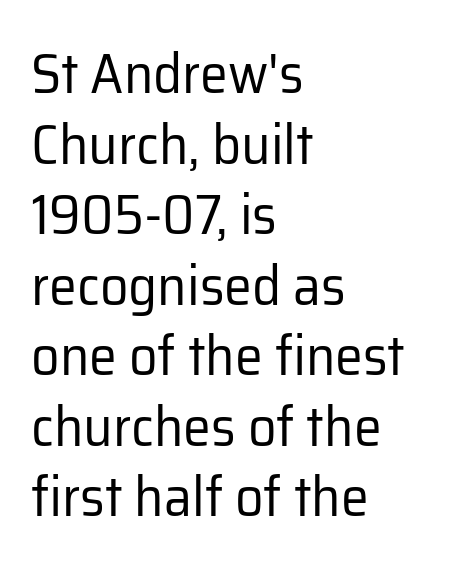
{"serif": "no", "italic": "no", "bold": "no", "weight": "regular", "width": "normal", "stroke_contrast": "low", "x_height": "medium", "monospaced": "no", "underline": "no", "align": "left", "line_spacing": "normal", "line_spacing_ratio": 1.26, "letter_spacing": "normal", "letter_spacing_em": 0.0, "glyph_px": 56}
